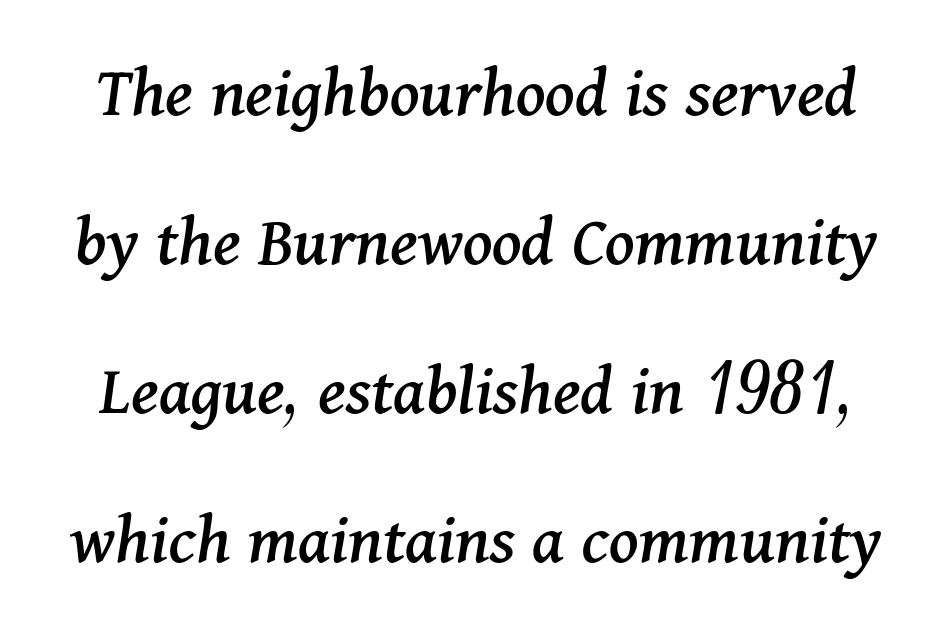
The image shows 73 px serif type, italic (leaning right); set loose line spacing (2.04x), normal letter spacing, not underlined; medium stroke contrast and a medium x-height.
